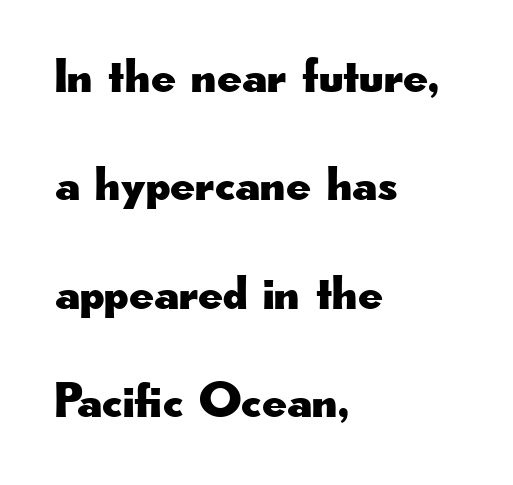
{"serif": "no", "italic": "no", "width": "wide", "stroke_contrast": "low", "x_height": "small", "monospaced": "no", "underline": "no", "align": "left", "line_spacing": "loose", "line_spacing_ratio": 2.21, "letter_spacing": "normal", "letter_spacing_em": 0.0, "glyph_px": 49}
